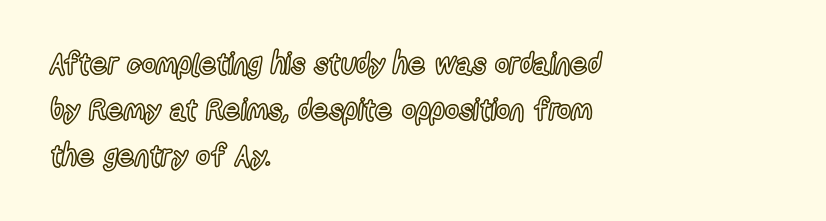
The image shows 30 px condensed type; set left-aligned, normal line spacing (1.54x), normal letter spacing, not underlined; a medium x-height.
